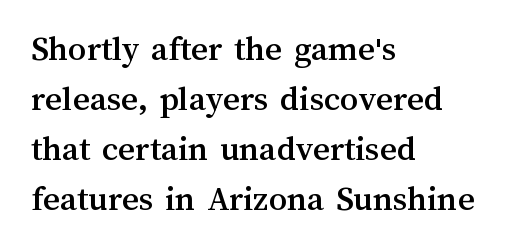
Q: Is the text italic (slanted)? A: No, it is upright.
Q: Is the text underlined? A: No.
Q: How is the paragraph aligned? A: Left-aligned.
Q: Is the spacing between letters normal or unusually wide? A: Normal.
Q: Is the spacing between lines tight, normal or loose? A: Normal.
Q: Width (condensed, normal, or wide)? A: Normal.
Q: Stroke contrast? A: Medium.
Q: x-height? A: Medium.
Q: Monospaced? A: No.
